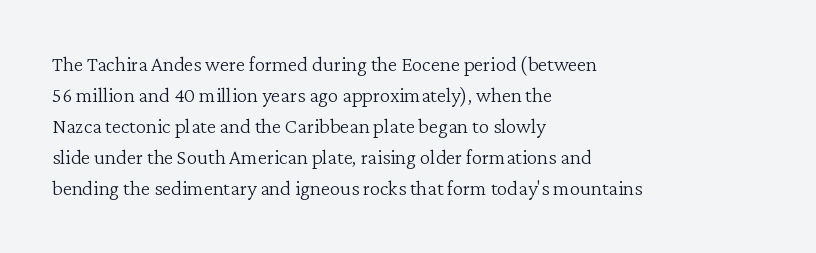
No chunkiness to these letters — they're not bold. The area under the type is left untouched. This rendering uses left alignment, leaving the right contour irregular. The font's upright variant was chosen for this text. Compared with typical body copy, the letter spacing here is the same.
